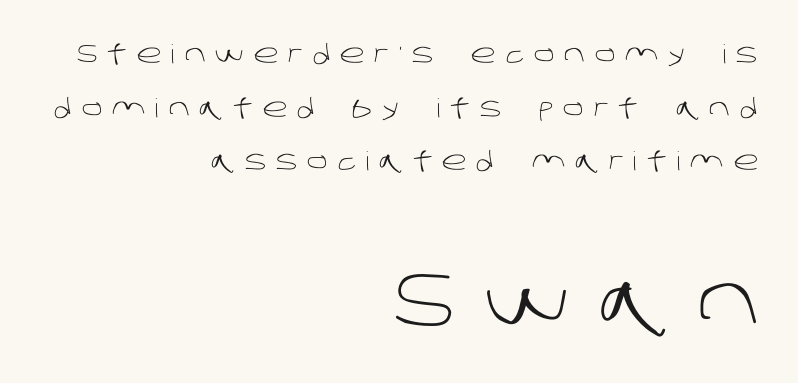
The baseline area is clear. Does the leading feel generous? Absolutely, it's lavish. Tracking value appears strongly positive — letters spread wide. The font family rendered here belongs to the sans-serif group. On a weight scale, this lands at 450 or below. The rendering uses natural spacing where letterforms have individual widths.
